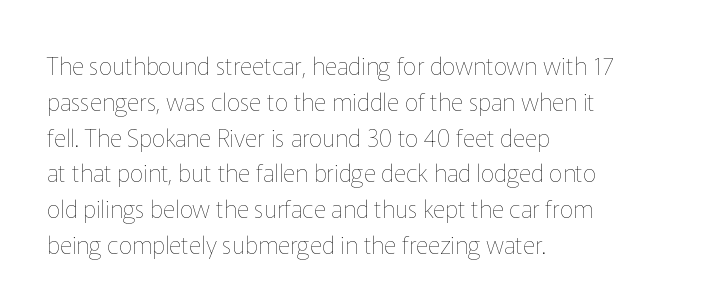
The image shows 24 px text type, upright; set left-aligned, normal line spacing (1.49x), normal letter spacing, not underlined.
